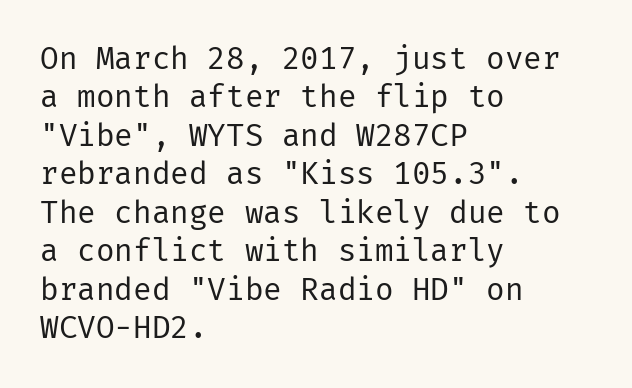
Q: Is the text bold? A: No.
Q: Is the text italic (slanted)? A: No, it is upright.
Q: Is the typeface a serif or a sans-serif typeface? A: Sans-serif.
Q: Is the text underlined? A: No.
Q: How is the paragraph aligned? A: Left-aligned.
Q: Is the spacing between letters normal or unusually wide? A: Normal.
Q: Width (condensed, normal, or wide)? A: Normal.
Q: Stroke contrast? A: Low.
Q: x-height? A: Medium.
